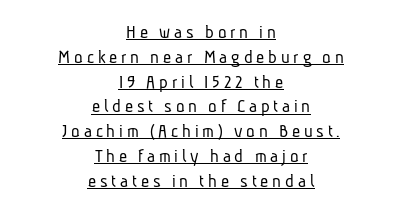
Q: Is the text bold? A: No.
Q: Is the text underlined? A: Yes.
Q: How is the paragraph aligned? A: Centered.
